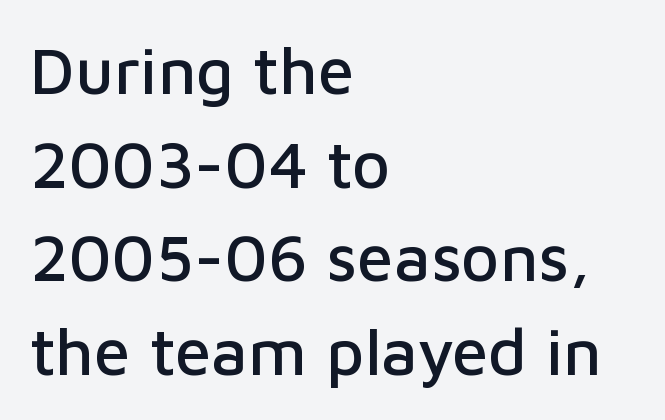
{"serif": "no", "italic": "no", "width": "normal", "stroke_contrast": "low", "x_height": "medium", "monospaced": "no", "underline": "no", "align": "left", "line_spacing": "normal", "line_spacing_ratio": 1.42, "letter_spacing": "normal", "letter_spacing_em": 0.0, "glyph_px": 66}
